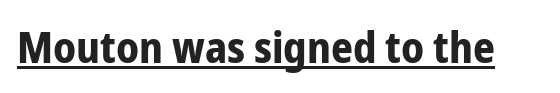
{"serif": "no", "italic": "no", "bold": "yes", "weight": "bold", "width": "condensed", "stroke_contrast": "low", "x_height": "medium", "monospaced": "no", "underline": "yes", "letter_spacing": "normal", "letter_spacing_em": 0.0, "glyph_px": 43}
